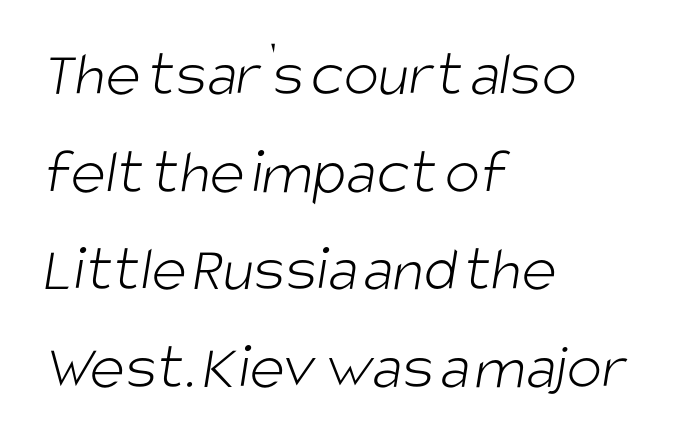
The leading is moderate, giving the passage an even texture. The passage shown is not underscored anywhere. Character widths vary here, with narrow letters taking less room than wide ones. Caption: standard tracking, unaltered.
